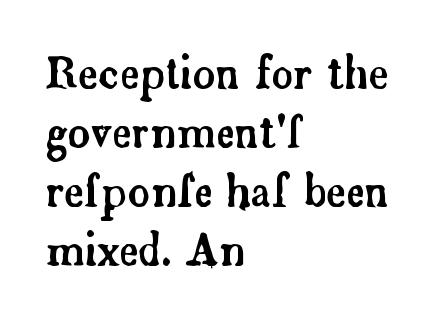
The typeface chosen for these lines features serifs. Visually the block forms a straight wall on the left and a jagged coastline on the right. The foot of each line stays bare and open. Tracking value appears to be zero — textbook default spacing. If you measured baseline to baseline, you'd find a middling distance.
